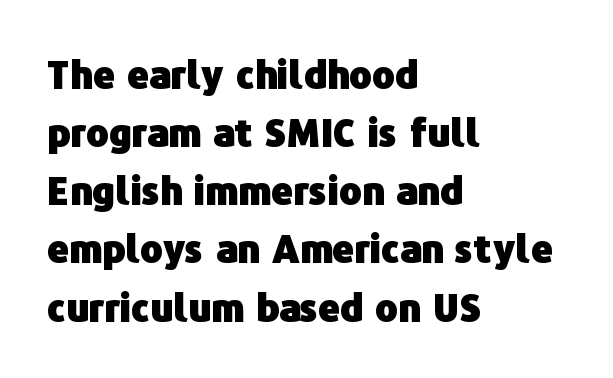
This block has exactly the height ordinary leading produces. This sample uses a sans-serif face. This sample uses an upright cut, with every glyph sitting square on the baseline. Words appear dense and cohesive because spacing is normal. Alignment: flush left.
